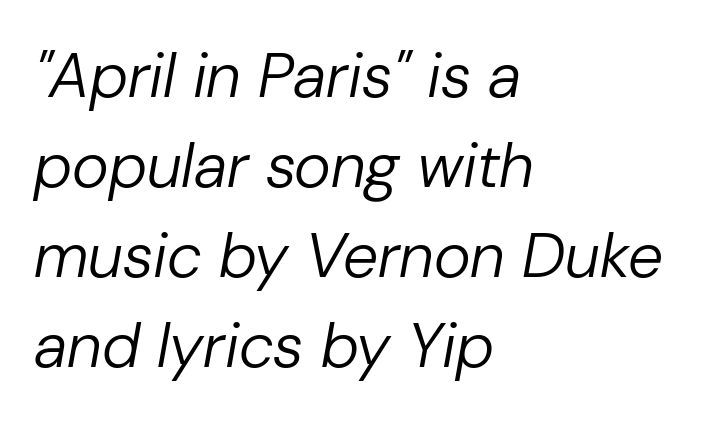
Q: Is the text bold? A: No.
Q: Is the text italic (slanted)? A: Yes, it leans right by about 10 degrees.
Q: Is the text underlined? A: No.
Q: How is the paragraph aligned? A: Left-aligned.
Q: Is the spacing between letters normal or unusually wide? A: Normal.
Q: Is the spacing between lines tight, normal or loose? A: Normal.
Q: Width (condensed, normal, or wide)? A: Normal.
Q: Stroke contrast? A: Low.
Q: x-height? A: Medium.
Q: Monospaced? A: No.
